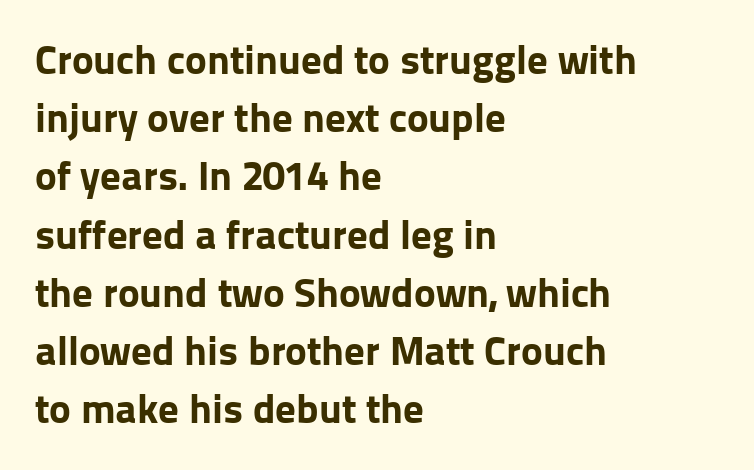
The image shows 41 px bold sans-serif type, upright; set left-aligned, normal line spacing (1.42x), normal letter spacing, not underlined; low stroke contrast and a medium x-height.
